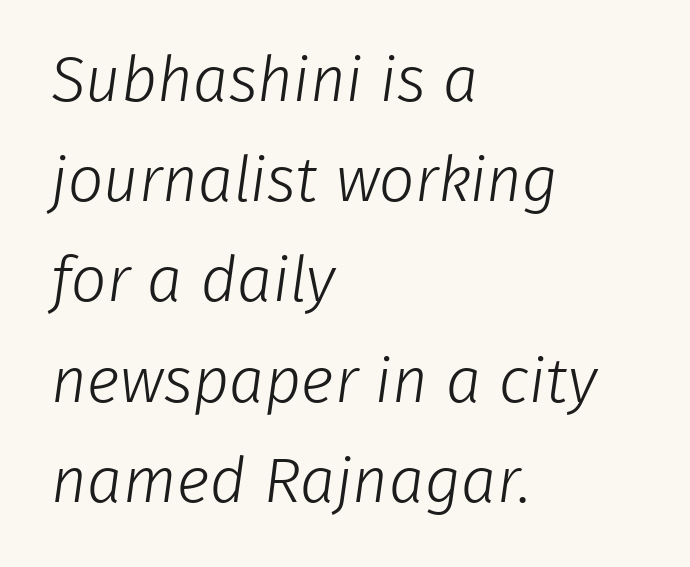
The image shows 63 px light sans-serif type; set left-aligned, normal line spacing (1.59x), normal letter spacing, not underlined; low stroke contrast and a medium x-height.
